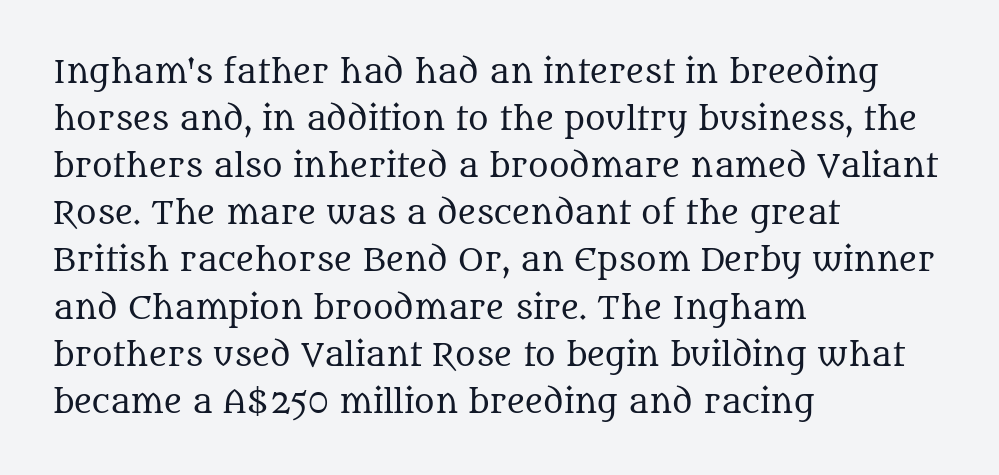
The block of text has a typical density, with ordinary space between rows. These lines keep a tight, regular rhythm from letter to letter. Heft: none added — not bold. Casual observation: everything's shoved over to the left.
